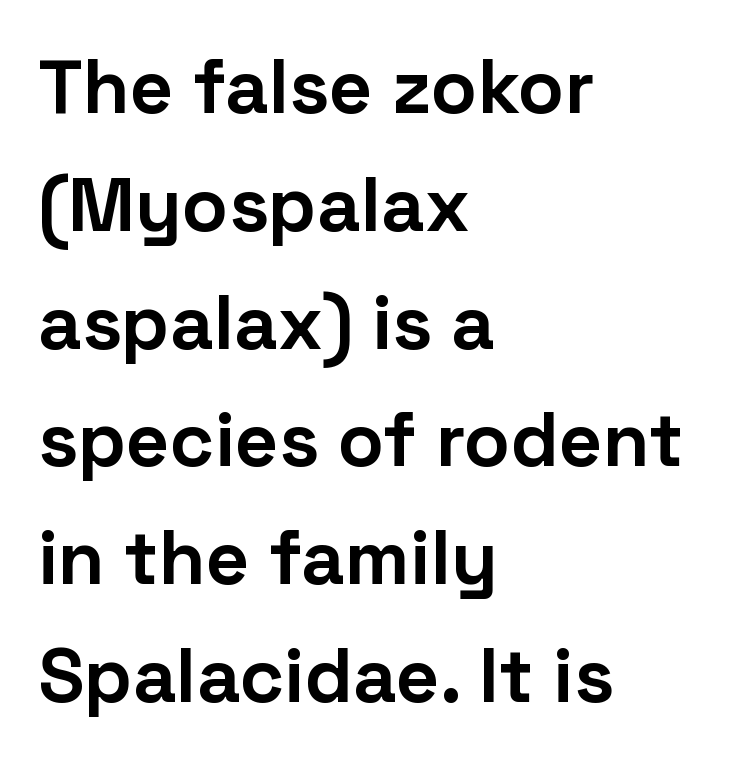
Tracking here is standard; glyphs follow each other at the usual distance. Ordinary non-slanted type is in use. Is this a fixed-width face? No — the glyphs have proportional, varying widths. Check under the words: just untouched page. Typeset ragged right — the left edge is the straight one. Students, this is bold: see how much ink each stroke carries.
